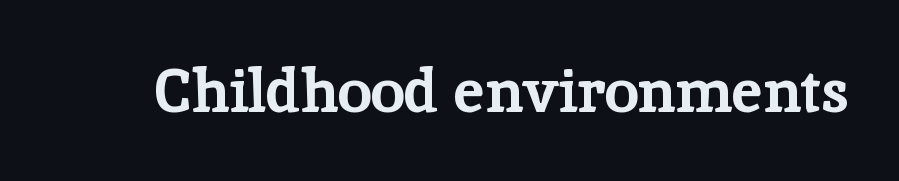
The image shows 61 px bold serif type, upright; set normal letter spacing, not underlined; low stroke contrast and a medium x-height.
